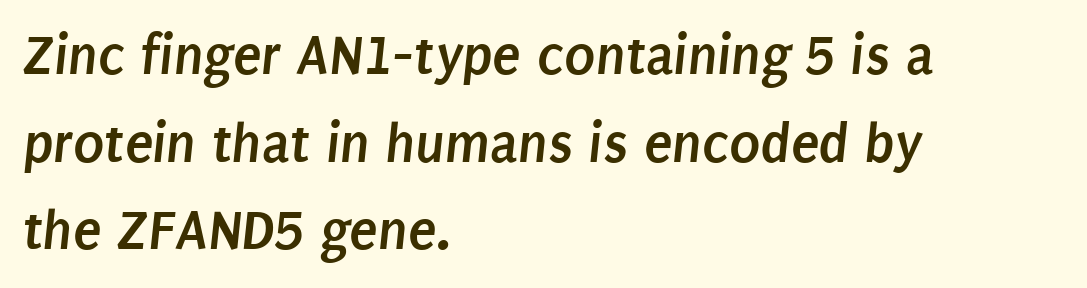
Q: Is the text bold? A: Yes.
Q: Is the typeface a serif or a sans-serif typeface? A: Sans-serif.
Q: Is the text underlined? A: No.
Q: How is the paragraph aligned? A: Left-aligned.
Q: Is the spacing between letters normal or unusually wide? A: Normal.
Q: Is the spacing between lines tight, normal or loose? A: Normal.
Q: Width (condensed, normal, or wide)? A: Condensed.
Q: Stroke contrast? A: Low.
Q: x-height? A: Large.
Q: Monospaced? A: No.
